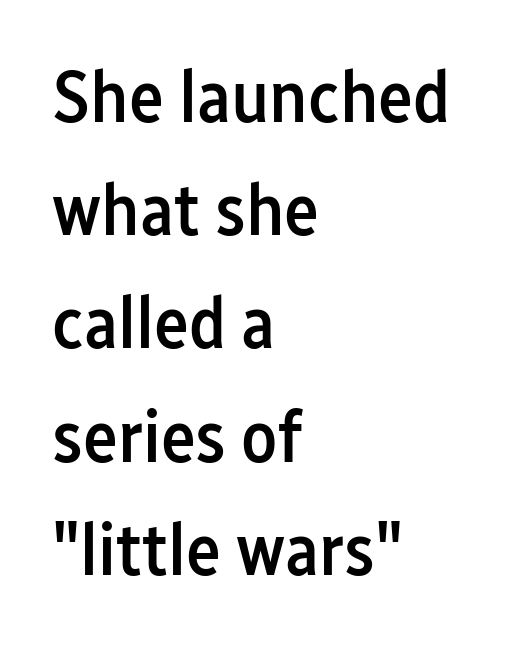
The image shows 74 px semibold, condensed sans-serif type, upright; set left-aligned, normal line spacing (1.53x), normal letter spacing, not underlined; low stroke contrast and a medium x-height.
